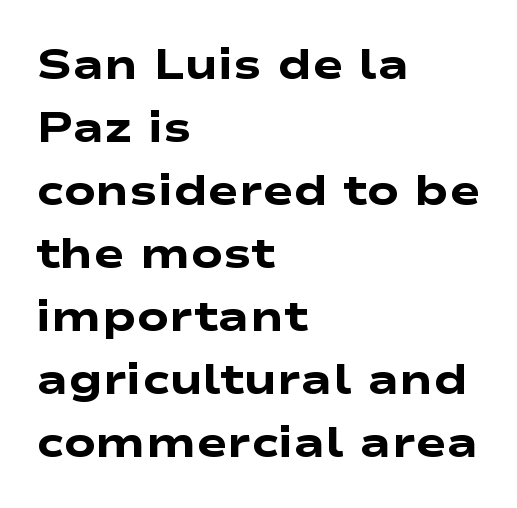
The space between consecutive lines is moderate. Descenders are the only things crossing below the line. Caption: bold face, heavy strokes. This rendering leaves character spacing at its baseline value. This is sans-serif lettering, the kind often seen on screens and signage. Which margin do the lines hug? The left one — the right edge is uneven.
